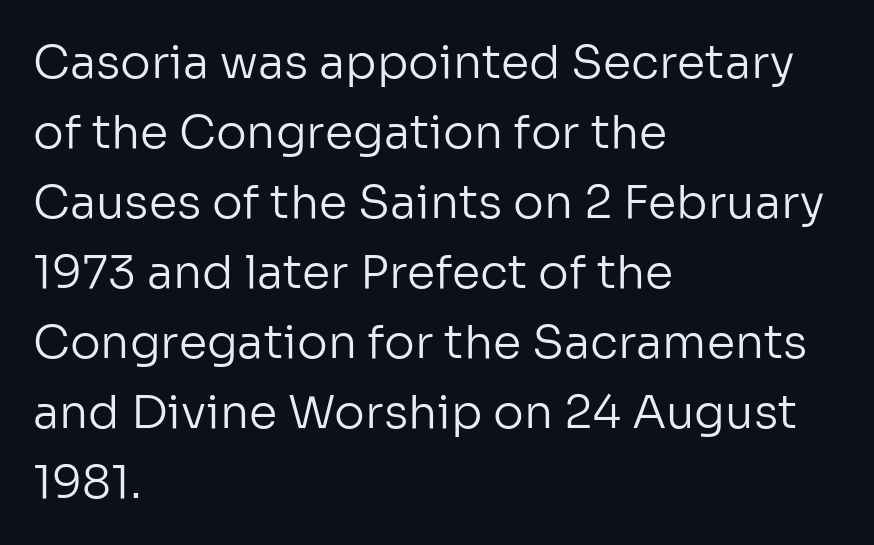
The space directly below the letters is spotless. These lines sit exactly where default settings would place them. Casual observation: everything's shoved over to the left. The tracking reads as untouched default to a designer's eye. Varying glyph widths throughout — classic text-font behaviour.
